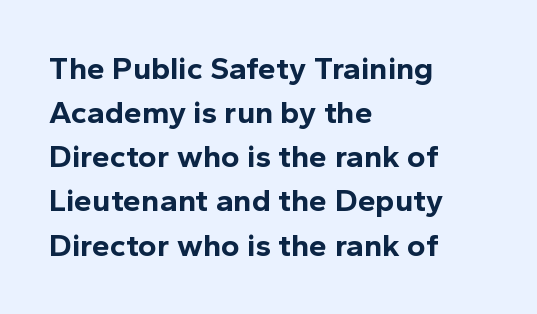
The image shows 32 px bold sans-serif type, upright; set left-aligned, normal line spacing (1.38x), normal letter spacing, not underlined; a medium x-height.
